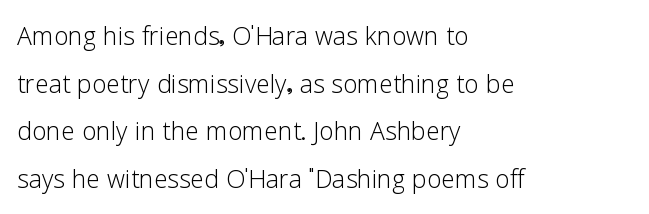
{"serif": "no", "italic": "no", "bold": "no", "weight": "light", "width": "normal", "stroke_contrast": "low", "x_height": "medium", "monospaced": "no", "underline": "no", "align": "left", "line_spacing": "normal", "line_spacing_ratio": 1.44, "letter_spacing": "normal", "letter_spacing_em": 0.0, "glyph_px": 33}
